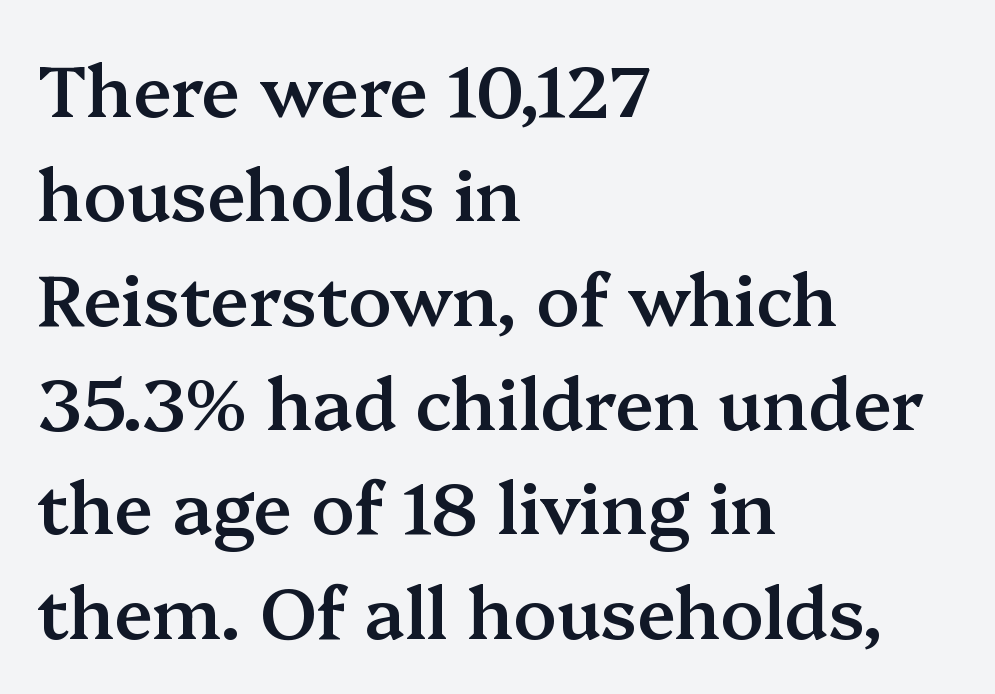
Q: Is the text bold? A: Semi-bold.
Q: Is the text italic (slanted)? A: No, it is upright.
Q: Is the typeface a serif or a sans-serif typeface? A: Serif.
Q: Is the text underlined? A: No.
Q: How is the paragraph aligned? A: Left-aligned.
Q: Is the spacing between letters normal or unusually wide? A: Normal.
Q: Is the spacing between lines tight, normal or loose? A: Normal.
Q: Width (condensed, normal, or wide)? A: Normal.
Q: Stroke contrast? A: Medium.
Q: x-height? A: Medium.
Q: Monospaced? A: No.
